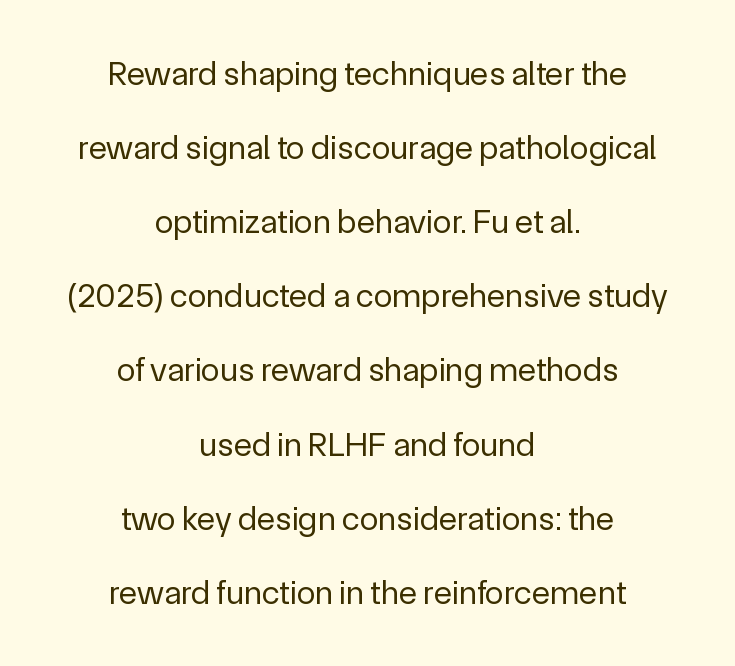
The image shows 34 px regular-weight sans-serif type, upright; set centered, loose line spacing (2.18x), normal letter spacing, not underlined; a medium x-height.
